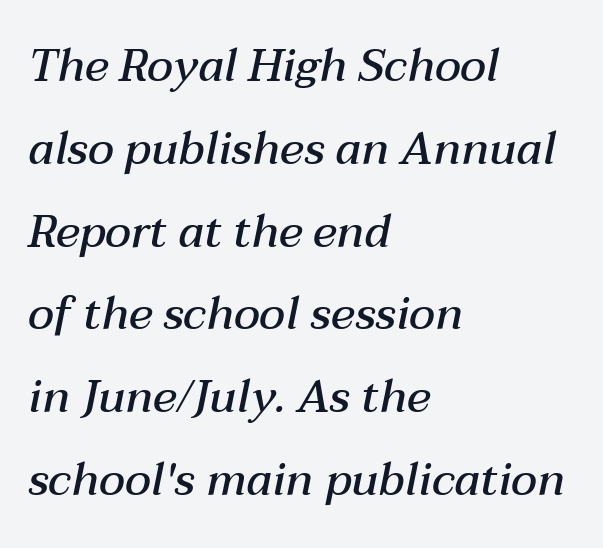
{"italic": "yes", "lean": "right", "slant_degrees": 12, "bold": "semi", "weight": "semibold", "width": "normal", "stroke_contrast": "medium", "x_height": "medium", "monospaced": "no", "underline": "no", "align": "left", "line_spacing_ratio": 1.84, "letter_spacing": "normal", "letter_spacing_em": 0.0, "glyph_px": 45}
